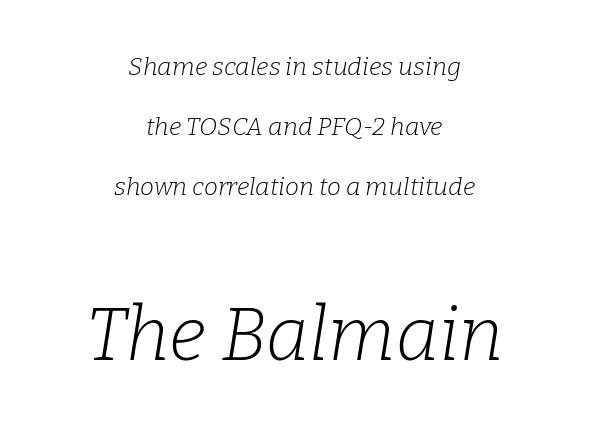
The block of text is sparse from top to bottom, with ample space between rows. Do the characters align in a grid? No, the font is proportional. The letterforms sit at book weight or below. Observe the lean: these are italic letterforms. In terms of letterspacing, this is plain default setting.
